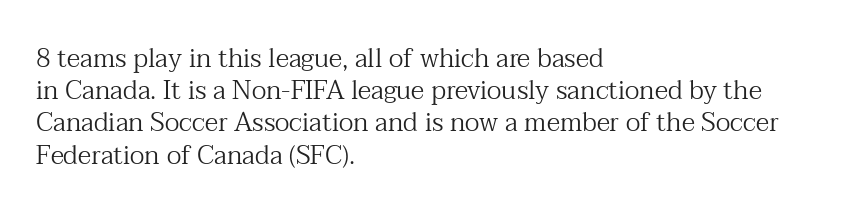
{"italic": "no", "bold": "no", "underline": "no", "align": "left", "line_spacing_ratio": 1.24, "letter_spacing": "normal", "letter_spacing_em": 0.0, "glyph_px": 26}
